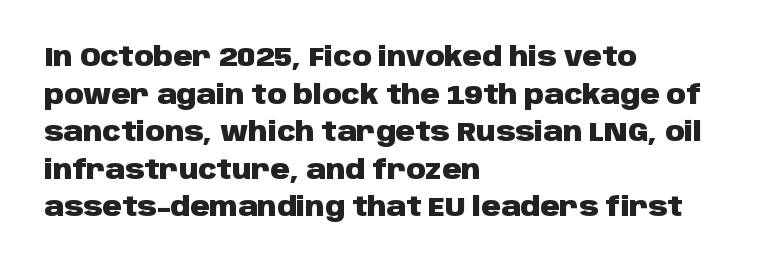
Its strokes are broad and dark, the hallmark of bold type. The letterforms sit shoulder to shoulder at normal distance. Horizontal alignment here is leftward, the default for most running prose. Each new line begins a customary step beneath the previous one. Has an underline been added? It has not. Characters remain perfectly vertical along every line.
